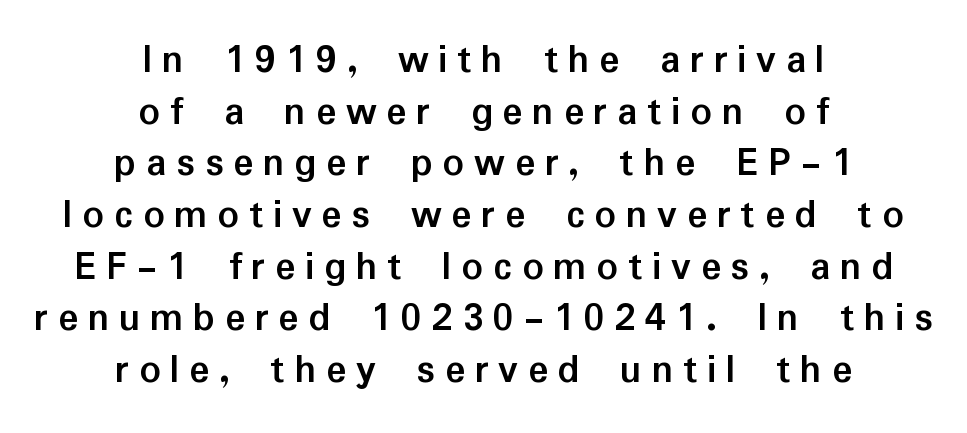
{"serif": "no", "italic": "no", "bold": "yes", "weight": "semibold", "width": "normal", "stroke_contrast": "low", "x_height": "medium", "monospaced": "no", "underline": "no", "align": "center", "line_spacing_ratio": 1.23, "letter_spacing": "wide", "letter_spacing_em": 0.23, "glyph_px": 42}
